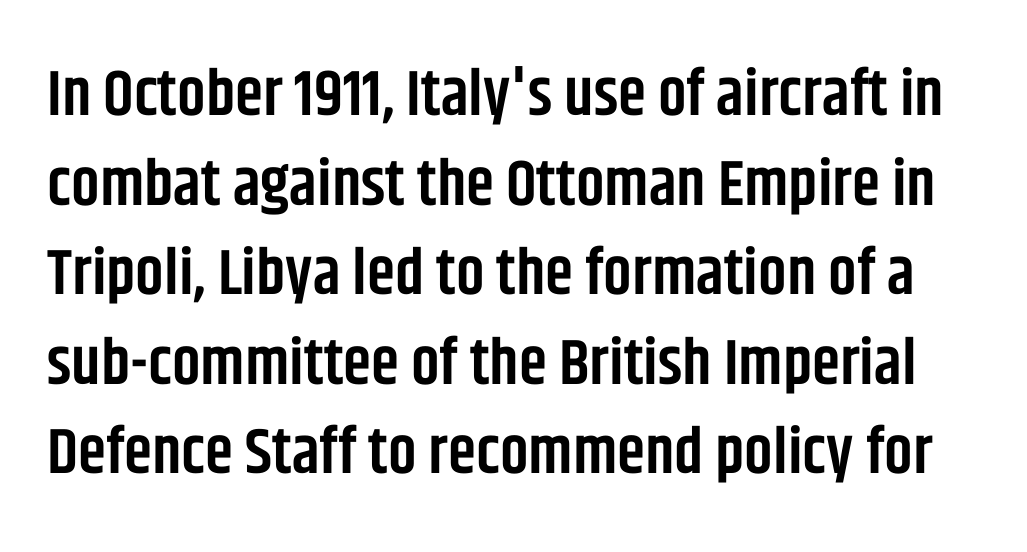
Plain, unruled lines of type. The gaps between neighbouring characters are ordinary and unremarkable. The typeface chosen for these lines omits serifs. Students, this is semibold: more ink than regular, less than bold. The passage shown is typed in a proportional face where columns would drift.
